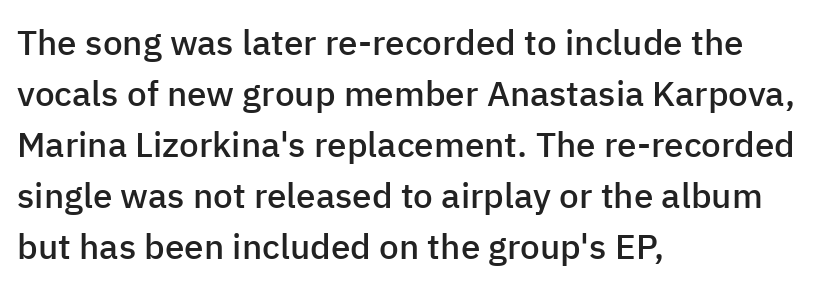
Is the block centered? No — it sits flush against the left margin. Bold? Not quite — semibold, heavier than regular but stopping short. The letters advance in unequal steps, a hallmark of proportional type. Type without underlining. Vertical spacing — default.
